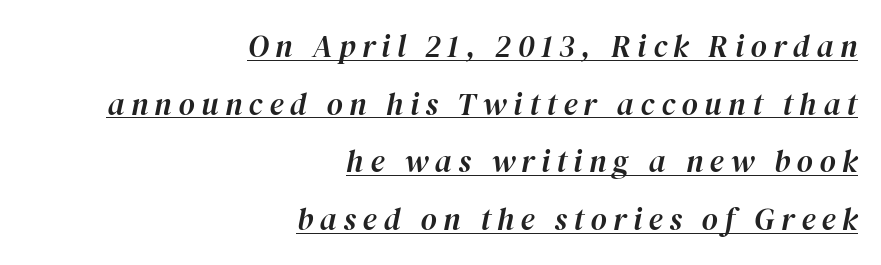
Q: Is the text italic (slanted)? A: Yes, it leans right by about 12 degrees.
Q: Is the text underlined? A: Yes.
Q: How is the paragraph aligned? A: Right-aligned.
Q: Is the spacing between letters normal or unusually wide? A: Unusually wide.
Q: Width (condensed, normal, or wide)? A: Normal.
Q: Stroke contrast? A: High.
Q: x-height? A: Medium.
Q: Monospaced? A: No.
